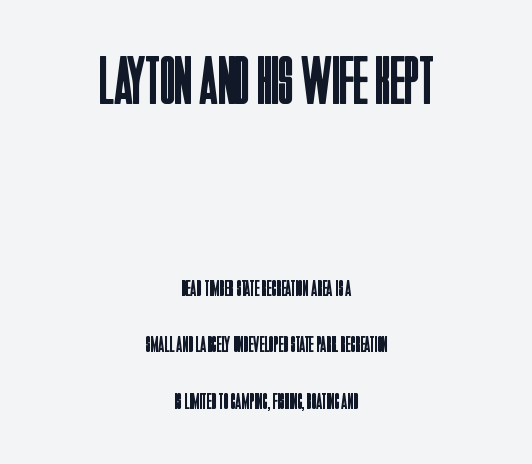
{"serif": "no", "italic": "no", "bold": "no", "weight": "regular", "width": "condensed", "stroke_contrast": "low", "x_height": "large", "monospaced": "no", "underline": "no", "align": "center", "line_spacing": "loose", "line_spacing_ratio": 2.47, "letter_spacing": "normal", "letter_spacing_em": 0.0, "larger_block": "first", "size_ratio": 3.0, "glyph_px": 69}
